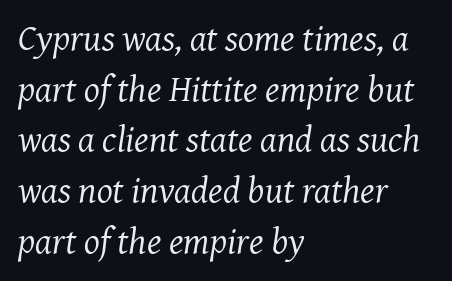
{"serif": "yes", "italic": "yes", "lean": "right", "slant_degrees": 7, "bold": "no", "weight": "regular", "width": "normal", "stroke_contrast": "medium", "x_height": "medium", "monospaced": "no", "underline": "no", "align": "left", "line_spacing": "normal", "line_spacing_ratio": 1.37, "letter_spacing": "normal", "letter_spacing_em": 0.0, "glyph_px": 37}
